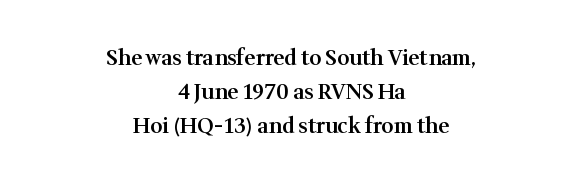
The rag falls on both sides of this text block equally. In terms of weight, the rendering is demibold, just under bold. The space beneath each line is pristine and unruled. Letter spacing: default. Is there much room between lines? A standard amount, neither cramped nor airy. Vertical strokes here are truly vertical.
